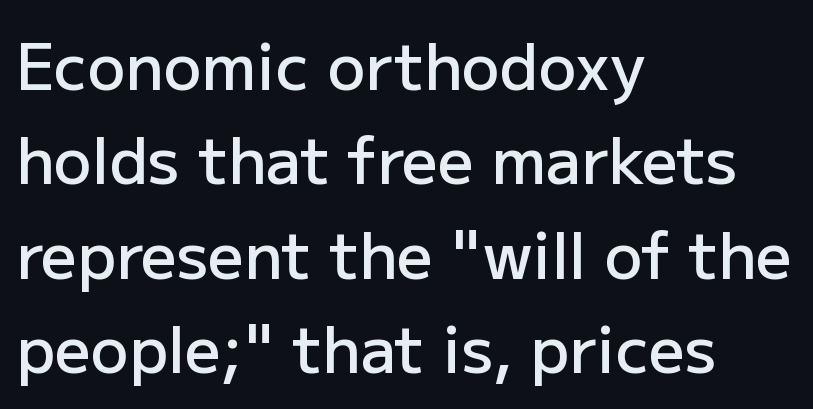
Default kerning and tracking; the words read as compact shapes. On the weight axis this lands at semibold, roughly 600. Just letters on the line, the space beneath them empty. This sample is left-justified, so line endings fall wherever the words run out. Do the characters align in a grid? No, the font is proportional. Note: no serifs on the glyphs.
